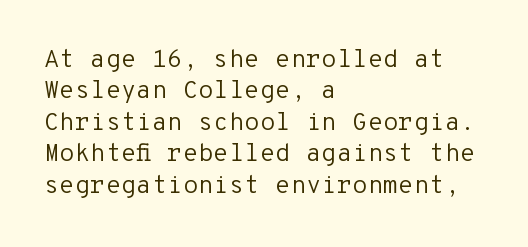
Q: Is the text bold? A: No.
Q: Is the text italic (slanted)? A: No, it is upright.
Q: Is the text underlined? A: No.
Q: How is the paragraph aligned? A: Left-aligned.
Q: Is the spacing between letters normal or unusually wide? A: Normal.
Q: Is the spacing between lines tight, normal or loose? A: Normal.
